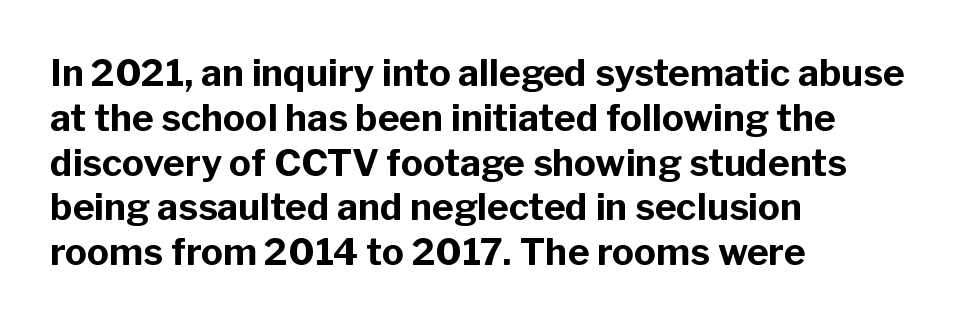
{"serif": "no", "italic": "no", "bold": "yes", "weight": "bold", "width": "normal", "stroke_contrast": "low", "x_height": "medium", "monospaced": "no", "underline": "no", "align": "left", "line_spacing_ratio": 1.21, "letter_spacing": "normal", "letter_spacing_em": 0.0, "glyph_px": 37}
